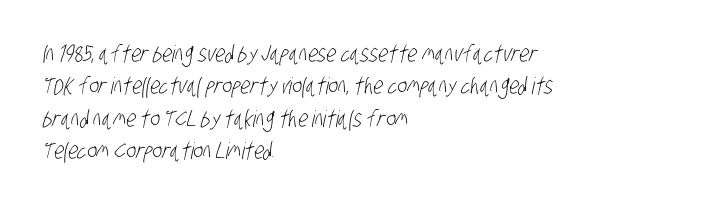
{"bold": "no", "underline": "no", "align": "left", "line_spacing": "normal", "line_spacing_ratio": 1.41, "letter_spacing": "normal", "letter_spacing_em": 0.0, "glyph_px": 23}
